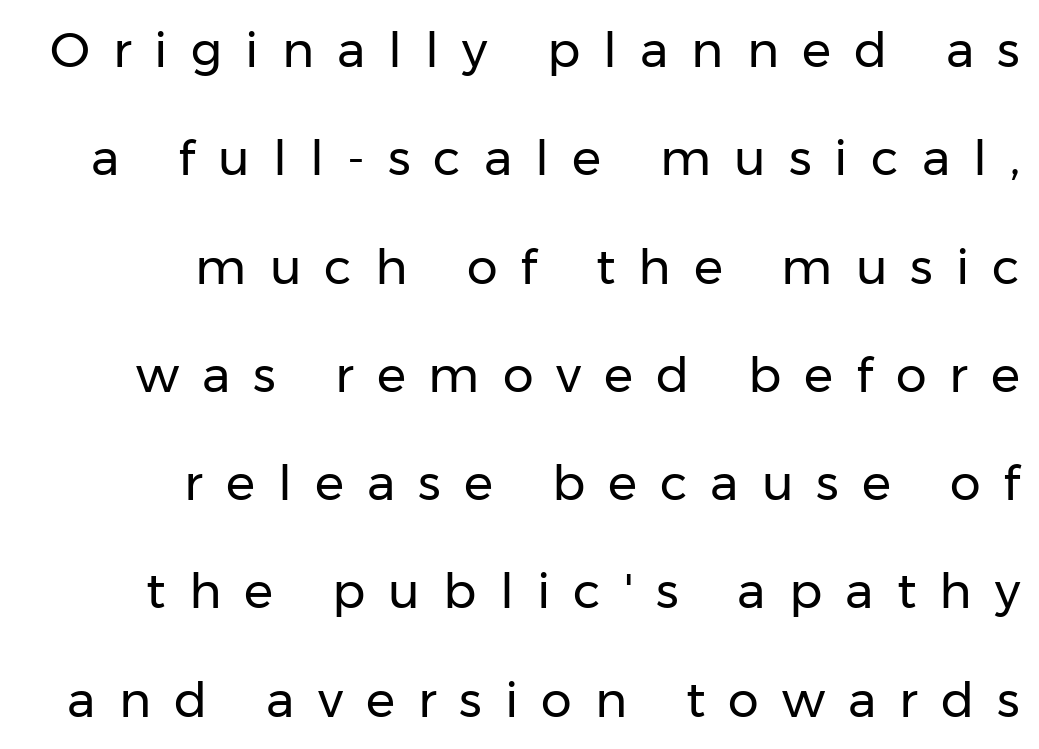
These lines are rendered in a variable-pitch font. Words appear elongated and porous because spacing is wide. The strokes are not fattened; the text isn't bold. Is there much room between lines? Yes — plenty of vertical air separates them. Nope, not italic — everything's standing straight.
